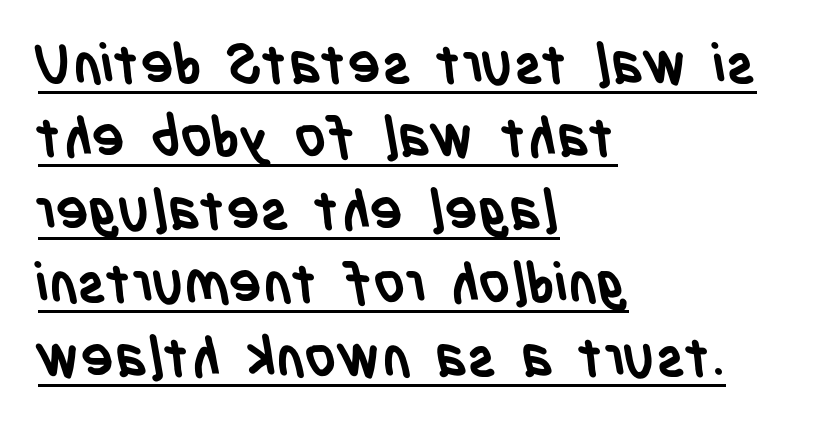
Q: Is the text bold? A: Yes.
Q: Is the typeface a serif or a sans-serif typeface? A: Sans-serif.
Q: Is the text underlined? A: Yes.
Q: How is the paragraph aligned? A: Left-aligned.
Q: Is the spacing between letters normal or unusually wide? A: Normal.
Q: Is the spacing between lines tight, normal or loose? A: Normal.
Q: Width (condensed, normal, or wide)? A: Condensed.
Q: Stroke contrast? A: Low.
Q: x-height? A: Large.
Q: Monospaced? A: No.
